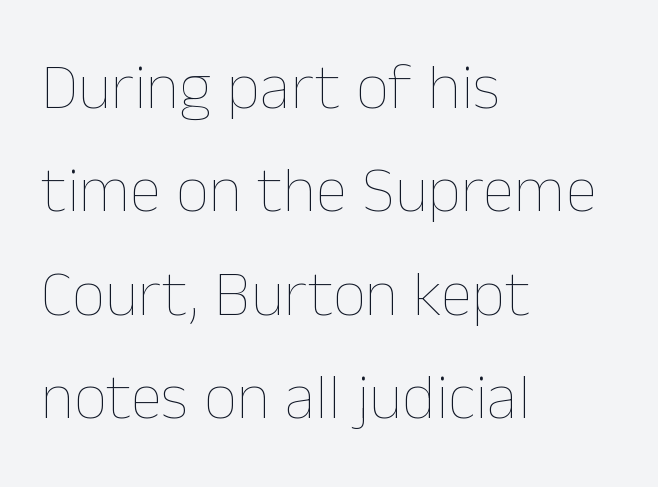
The image shows 65 px thin type, upright; set left-aligned, normal line spacing (1.59x), normal letter spacing, not underlined; low stroke contrast and a medium x-height.
